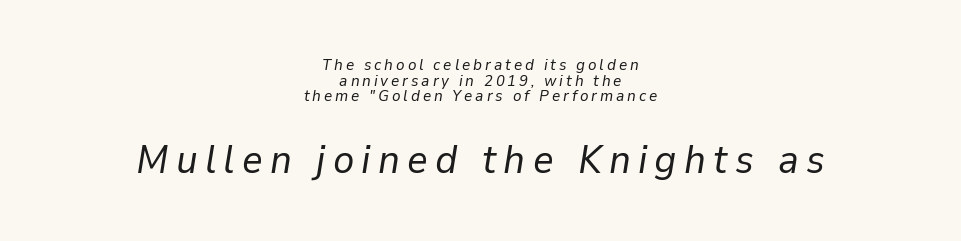
Q: Is the text bold? A: No.
Q: Is the text italic (slanted)? A: Yes, it leans right by about 9 degrees.
Q: Is the text underlined? A: No.
Q: How is the paragraph aligned? A: Centered.
Q: Is the spacing between lines tight, normal or loose? A: Tight.
Q: Which block of text is set in a larger size, the first (top) or the second (bottom)? A: The second (bottom) one.
Q: Width (condensed, normal, or wide)? A: Normal.
Q: Stroke contrast? A: Low.
Q: x-height? A: Medium.
Q: Monospaced? A: No.
